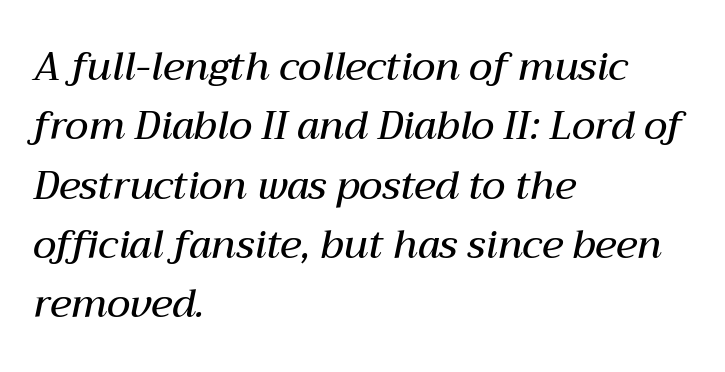
{"italic": "yes", "lean": "right", "slant_degrees": 12, "bold": "semi", "weight": "semibold", "width": "normal", "stroke_contrast": "medium", "x_height": "medium", "monospaced": "no", "underline": "no", "align": "left", "line_spacing": "normal", "line_spacing_ratio": 1.52, "letter_spacing": "normal", "letter_spacing_em": 0.0, "glyph_px": 39}
